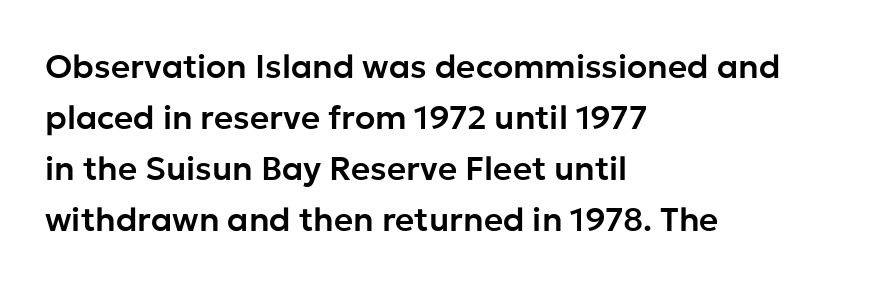
The image shows 33 px sans-serif type, upright; set left-aligned, normal line spacing (1.55x), normal letter spacing, not underlined; low stroke contrast and a medium x-height.
